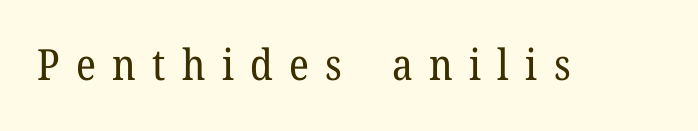
{"serif": "yes", "italic": "no", "bold": "no", "weight": "regular", "width": "normal", "stroke_contrast": "low", "x_height": "medium", "monospaced": "no", "underline": "no", "letter_spacing": "wide", "letter_spacing_em": 0.38, "glyph_px": 43}
